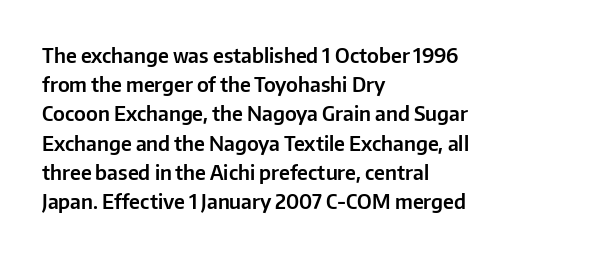
{"italic": "no", "underline": "no", "align": "left", "line_spacing": "normal", "line_spacing_ratio": 1.46, "letter_spacing": "normal", "letter_spacing_em": 0.0, "glyph_px": 20}
